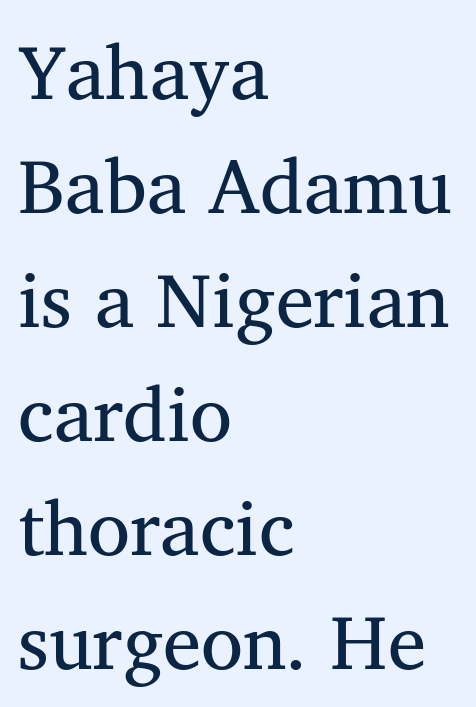
The image shows 77 px serif type, upright; set left-aligned, normal line spacing (1.48x), normal letter spacing, not underlined; medium stroke contrast and a medium x-height.
